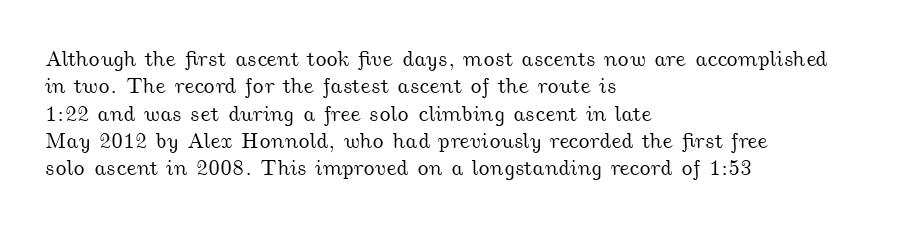
The image shows 22 px text type; set left-aligned, line spacing 1.24x, normal letter spacing, not underlined.
